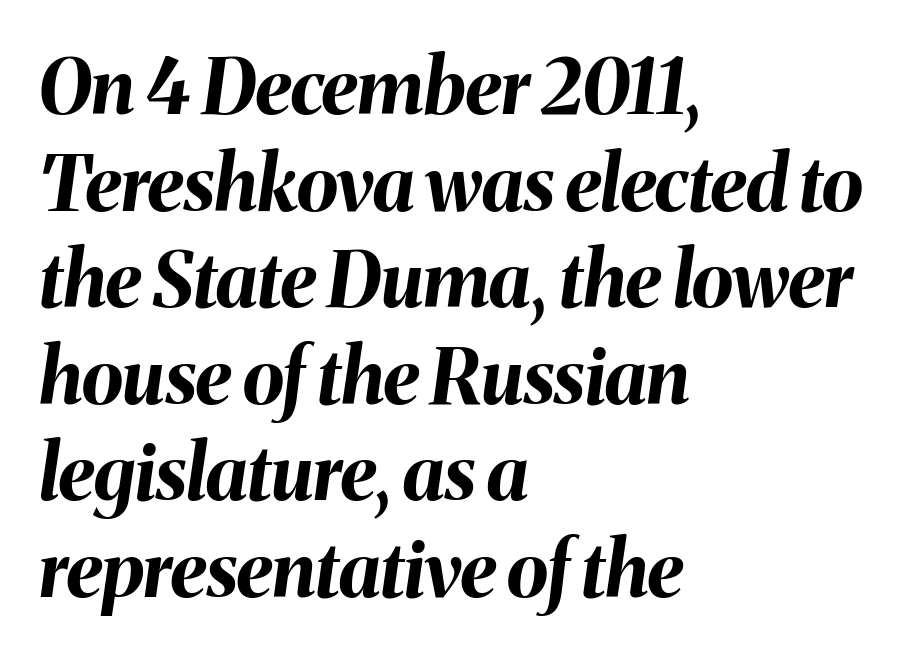
Each new line begins a customary step beneath the previous one. The setting favours the left margin, as ordinary paragraphs usually do. Proportional: the letters do not fall into vertical columns. No word sits above an underline. Weight: bold. Does the lettering tilt? It does — this is italic.
